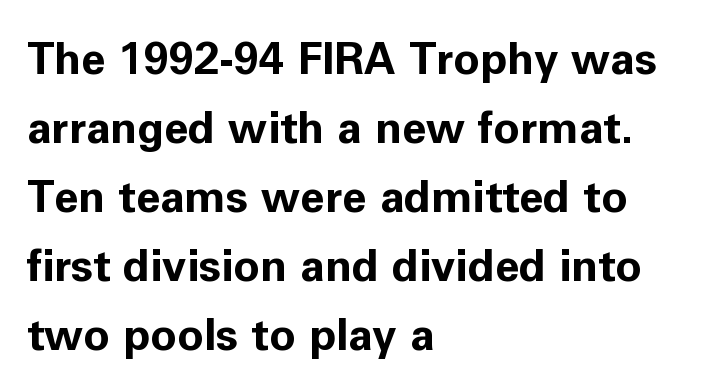
Q: Is the text bold? A: Yes.
Q: Is the text italic (slanted)? A: No, it is upright.
Q: Is the typeface a serif or a sans-serif typeface? A: Sans-serif.
Q: Is the text underlined? A: No.
Q: How is the paragraph aligned? A: Left-aligned.
Q: Is the spacing between letters normal or unusually wide? A: Normal.
Q: Is the spacing between lines tight, normal or loose? A: Normal.
Q: Width (condensed, normal, or wide)? A: Normal.
Q: Stroke contrast? A: Low.
Q: x-height? A: Medium.
Q: Monospaced? A: No.
